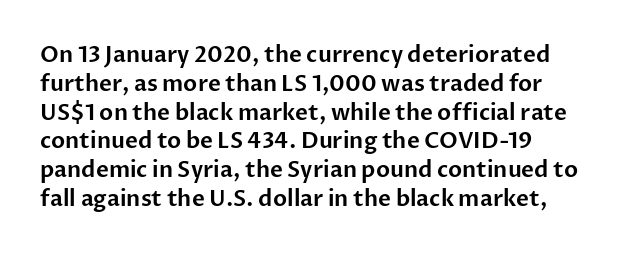
{"italic": "no", "underline": "no", "align": "left", "line_spacing": "normal", "line_spacing_ratio": 1.31, "letter_spacing": "normal", "letter_spacing_em": 0.0, "glyph_px": 22}
